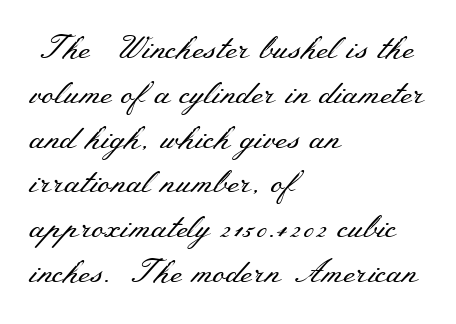
Q: Is the text bold? A: No.
Q: Is the text italic (slanted)? A: Yes.
Q: Is the typeface a serif or a sans-serif typeface? A: Serif.
Q: Is the text underlined? A: No.
Q: How is the paragraph aligned? A: Left-aligned.
Q: Is the spacing between letters normal or unusually wide? A: Normal.
Q: Is the spacing between lines tight, normal or loose? A: Normal.
Q: Width (condensed, normal, or wide)? A: Wide.
Q: Stroke contrast? A: Medium.
Q: x-height? A: Small.
Q: Monospaced? A: No.
